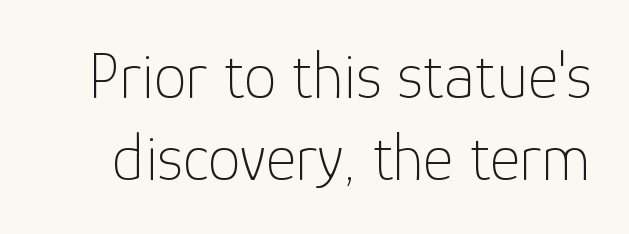
Q: Is the text bold? A: No.
Q: Is the text italic (slanted)? A: No, it is upright.
Q: Is the typeface a serif or a sans-serif typeface? A: Sans-serif.
Q: Is the text underlined? A: No.
Q: Is the spacing between letters normal or unusually wide? A: Normal.
Q: Is the spacing between lines tight, normal or loose? A: Normal.
Q: Width (condensed, normal, or wide)? A: Normal.
Q: Stroke contrast? A: Low.
Q: x-height? A: Medium.
Q: Monospaced? A: No.
